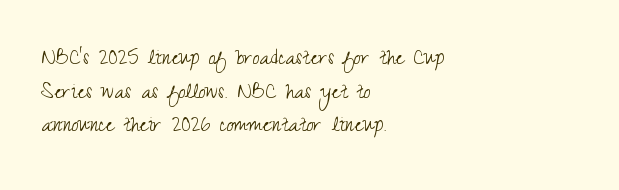
The image shows 25 px text type, upright; set left-aligned, normal line spacing (1.35x), normal letter spacing, not underlined.
